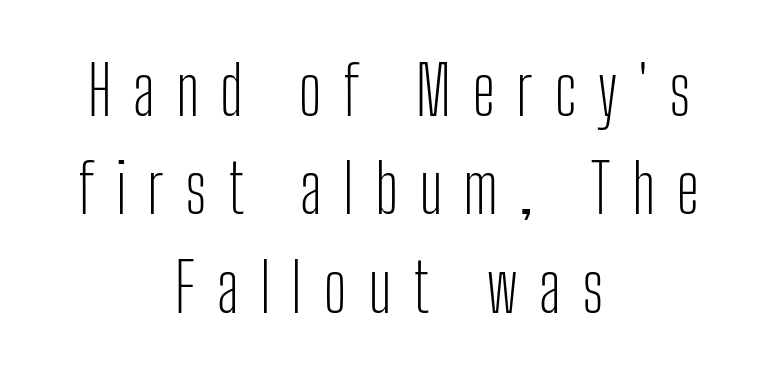
The image shows 67 px light, condensed sans-serif type, upright; set centered, normal line spacing (1.47x), unusually wide letter spacing (+0.31 em), not underlined; low stroke contrast and a medium x-height.
